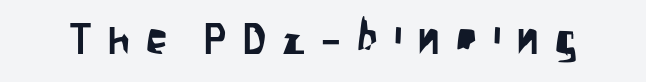
The image shows 43 px condensed sans-serif type, upright; set unusually wide letter spacing (+0.37 em), not underlined; low stroke contrast and a large x-height.
